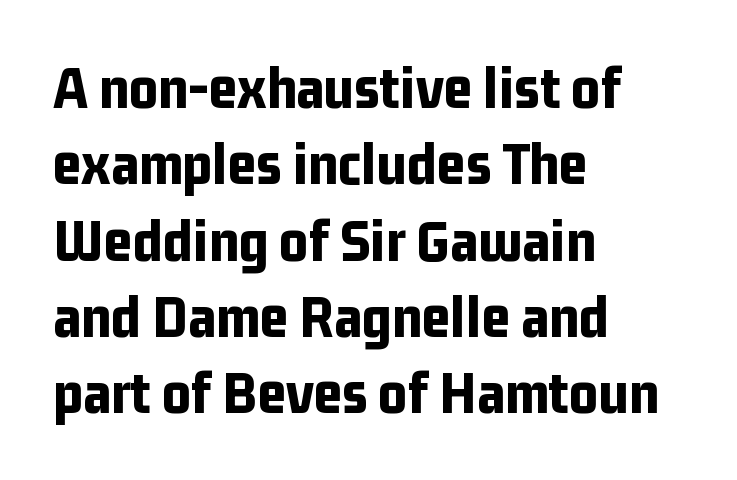
The image shows 62 px bold, condensed sans-serif type, upright; set left-aligned, line spacing 1.23x, normal letter spacing, not underlined; low stroke contrast and a medium x-height.
